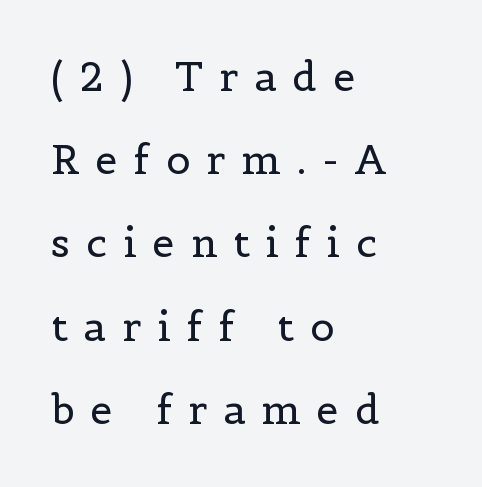
Think standard paragraph weight, or any step lighter than that. These lines are rendered in a variable-pitch font. Is this a sans? No — the strokes have serifs. Students, observe: this is what heavily led, spacious text looks like. The ragged edge is on the right, which tells us the setting is flush left.
